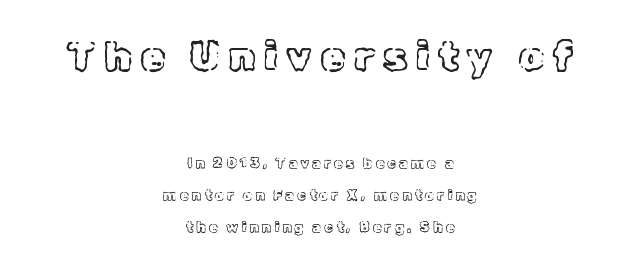
Q: Is the text italic (slanted)? A: No, it is upright.
Q: Is the text underlined? A: No.
Q: How is the paragraph aligned? A: Centered.
Q: Is the spacing between letters normal or unusually wide? A: Unusually wide.
Q: Is the spacing between lines tight, normal or loose? A: Loose.
Q: Which block of text is set in a larger size, the first (top) or the second (bottom)? A: The first (top) one.
Q: Width (condensed, normal, or wide)? A: Normal.
Q: x-height? A: Medium.
Q: Monospaced? A: No.
